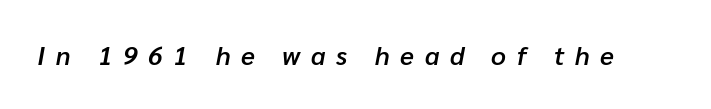
The image shows 26 px text type, italic (leaning right); set unusually wide letter spacing (+0.41 em), not underlined.
